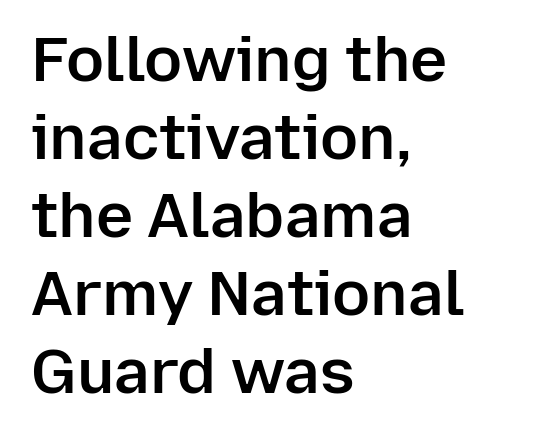
A bare baseline throughout the passage. Serifs: no, the terminals of the letterforms are clean. If you drew a ruler down the left edge, every line would touch it. A bit beefed up — I'd call it semibold rather than bold. In terms of letterspacing, this is plain default setting.
